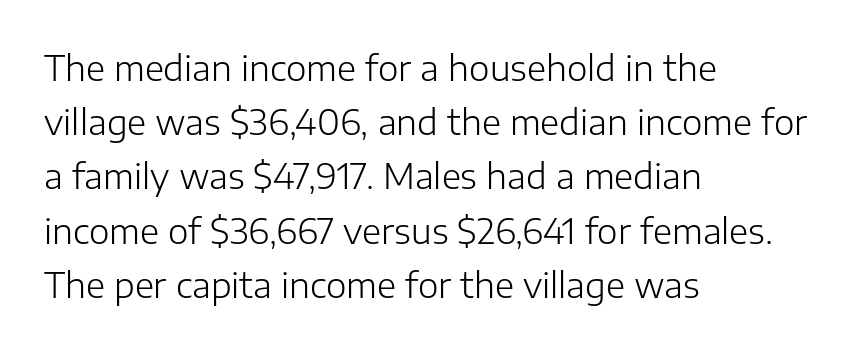
Q: Is the text bold? A: No.
Q: Is the text italic (slanted)? A: No, it is upright.
Q: Is the typeface a serif or a sans-serif typeface? A: Sans-serif.
Q: Is the text underlined? A: No.
Q: How is the paragraph aligned? A: Left-aligned.
Q: Is the spacing between letters normal or unusually wide? A: Normal.
Q: Is the spacing between lines tight, normal or loose? A: Normal.
Q: Width (condensed, normal, or wide)? A: Normal.
Q: Stroke contrast? A: Low.
Q: x-height? A: Medium.
Q: Monospaced? A: No.
